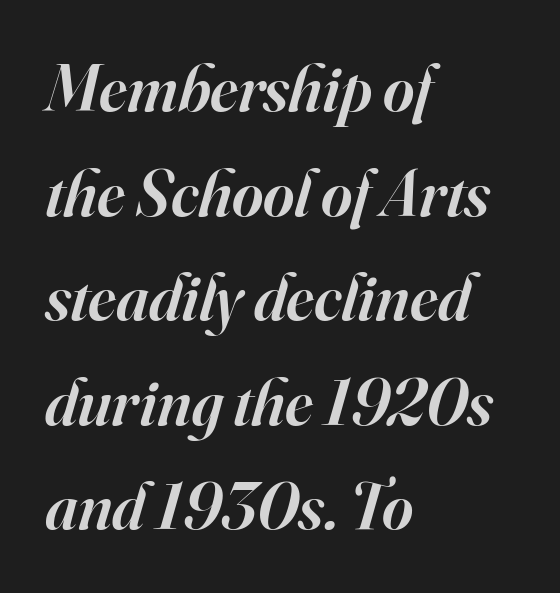
The image shows 67 px semibold serif type, italic (leaning right); set left-aligned, normal line spacing (1.56x), normal letter spacing, not underlined; high stroke contrast and a small x-height.
